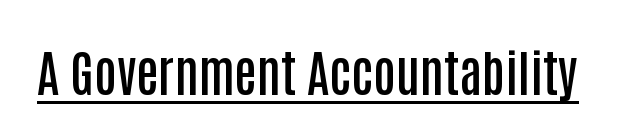
The image shows 50 px semibold, condensed sans-serif type, upright; set normal letter spacing, underlined; low stroke contrast and a large x-height.
